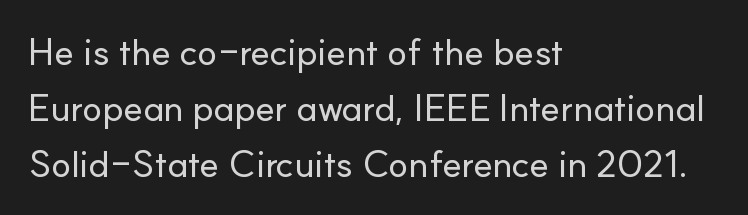
The image shows 37 px sans-serif type, upright; set left-aligned, normal line spacing (1.51x), normal letter spacing, not underlined; low stroke contrast and a small x-height.
